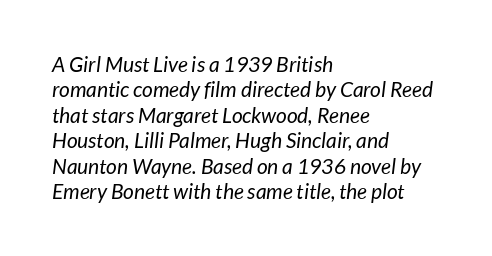
{"bold": "no", "underline": "no", "align": "left", "line_spacing_ratio": 1.21, "letter_spacing": "normal", "letter_spacing_em": 0.0, "glyph_px": 21}
